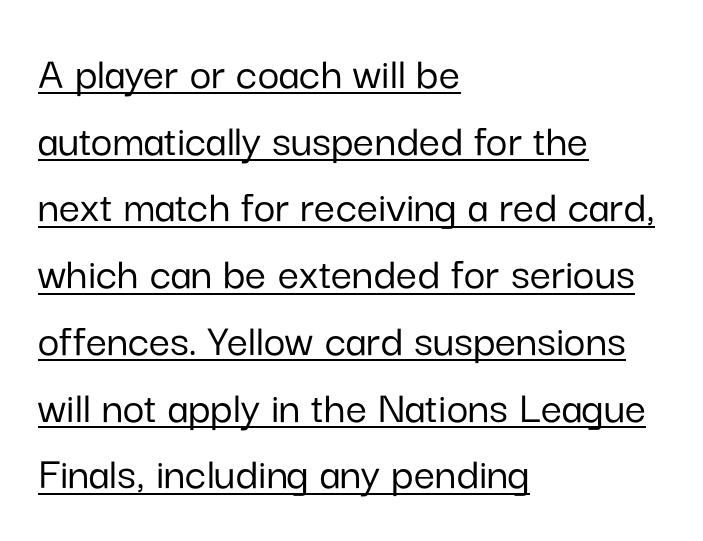
{"serif": "no", "italic": "no", "width": "normal", "stroke_contrast": "low", "x_height": "medium", "monospaced": "no", "underline": "yes", "align": "left", "line_spacing": "normal", "line_spacing_ratio": 1.42, "letter_spacing": "normal", "letter_spacing_em": 0.0, "glyph_px": 47}
